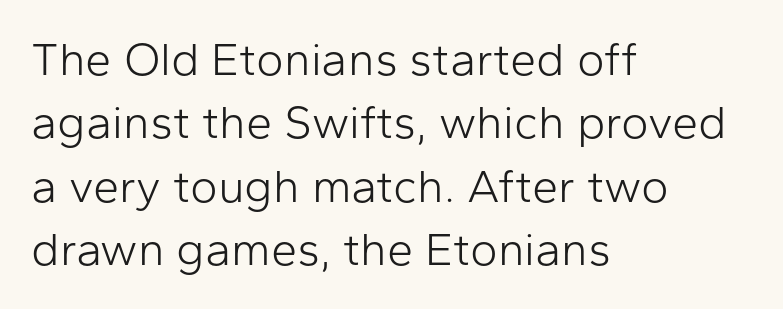
The image shows 47 px light sans-serif type, upright; set left-aligned, normal line spacing (1.35x), normal letter spacing, not underlined; low stroke contrast and a medium x-height.
